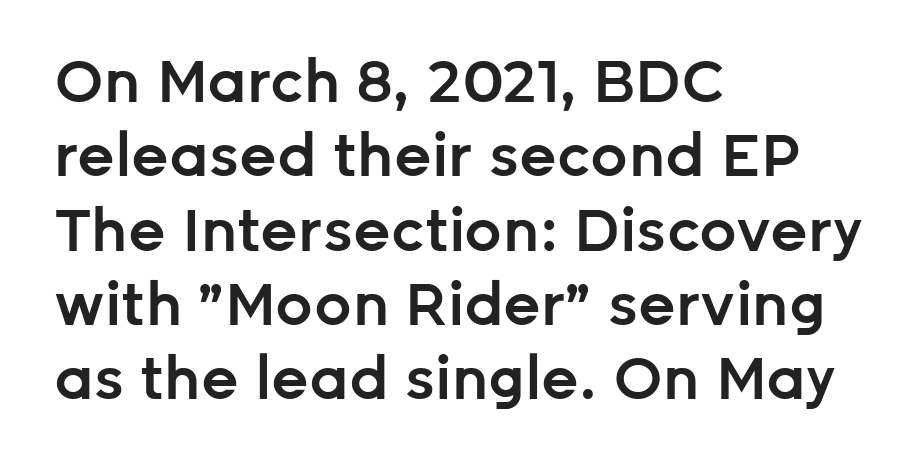
{"serif": "no", "italic": "no", "bold": "semi", "weight": "semibold", "width": "normal", "stroke_contrast": "low", "x_height": "medium", "monospaced": "no", "underline": "no", "align": "left", "line_spacing": "normal", "line_spacing_ratio": 1.26, "letter_spacing": "normal", "letter_spacing_em": 0.0, "glyph_px": 59}
